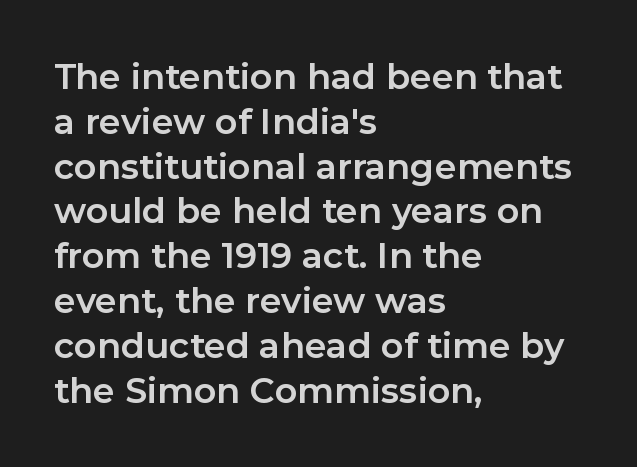
Caption: standard tracking, unaltered. Leading matches the norm, producing a regular column. Examine the stroke ends and you'll find no serifs. Notice how the passage keeps a crisp vertical edge on the left only. The glyphs are unaccompanied by any horizontal stroke below them. Notice how the stems are strictly vertical — no italics here.
